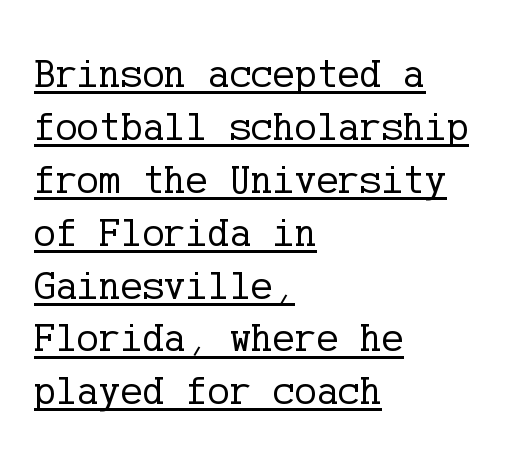
Where is the straight margin? On the left. In terms of leading, this rendering sits right in the middle. What stands out about the letter spacing? Nothing — it is the standard amount. The passage shown is underscored from start to finish.
